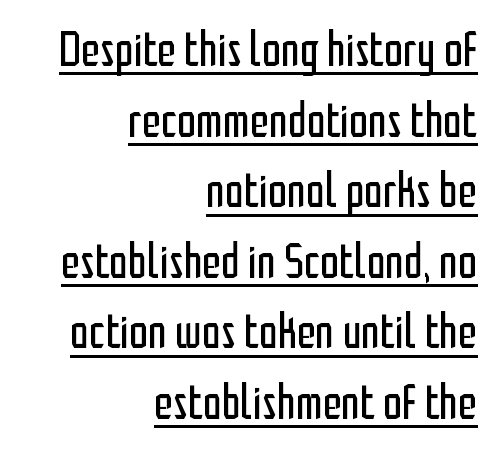
There is no visible air inserted between adjacent glyphs. Is there an underline? Yes — a line sits under the letters. Caption: multi-line text, flush right, ragged left. Note: no serifs on the glyphs. This block has exactly the height ordinary leading produces. A light-to-regular cut is what we see here.
